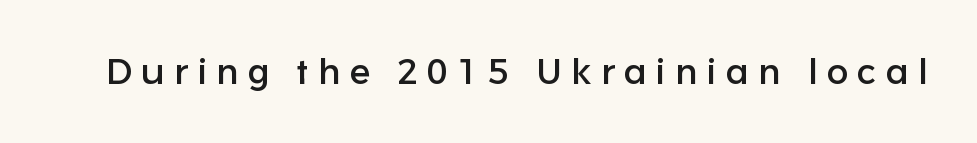
The image shows 36 px sans-serif type, upright; set unusually wide letter spacing (+0.25 em), not underlined; low stroke contrast and a medium x-height.
